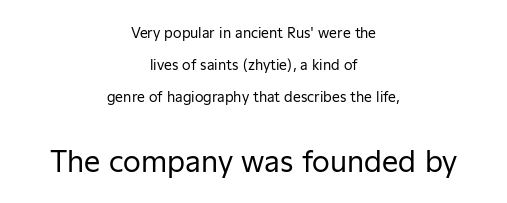
The image shows 29 px regular-weight sans-serif type, upright; set centered, loose line spacing (2.28x), normal letter spacing, not underlined; the second (bottom) block is 2.07x larger; low stroke contrast and a medium x-height.
